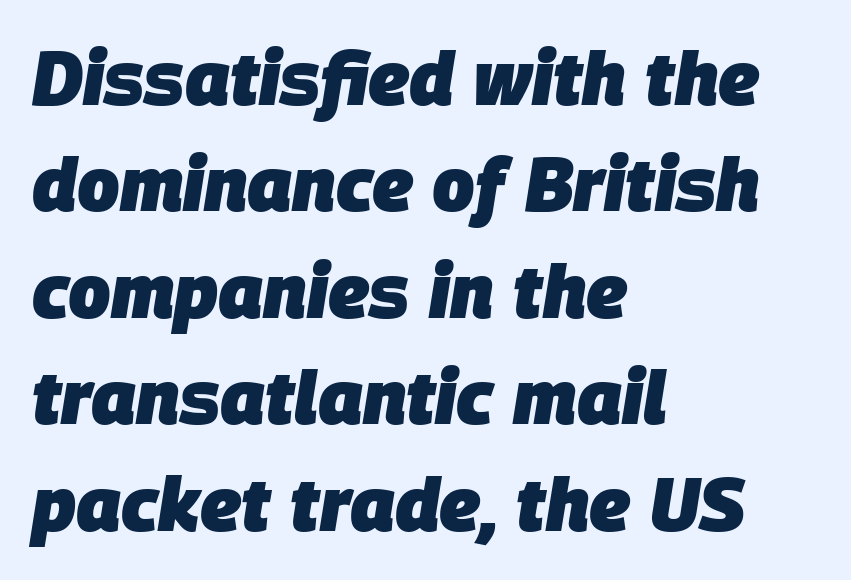
Quick note: underline off. A typesetter would call this proportional, since set widths differ per character. Nobody touched the tracking dial on this one. One-word summary of the alignment: left.
